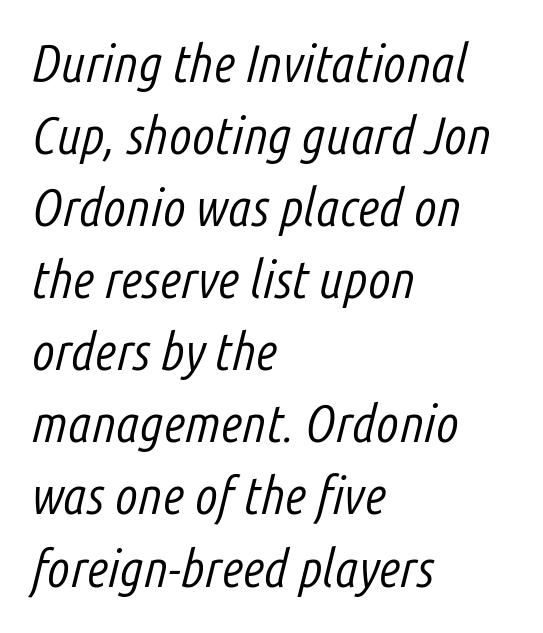
The image shows 53 px light, condensed type, italic (leaning right); set left-aligned, normal line spacing (1.36x), normal letter spacing, not underlined; low stroke contrast and a medium x-height.
